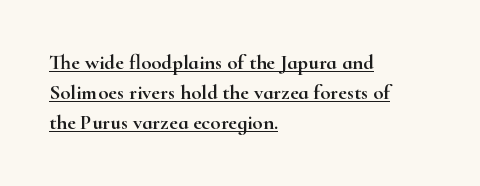
The image shows 21 px text type, upright; set left-aligned, normal line spacing (1.43x), normal letter spacing, underlined.
